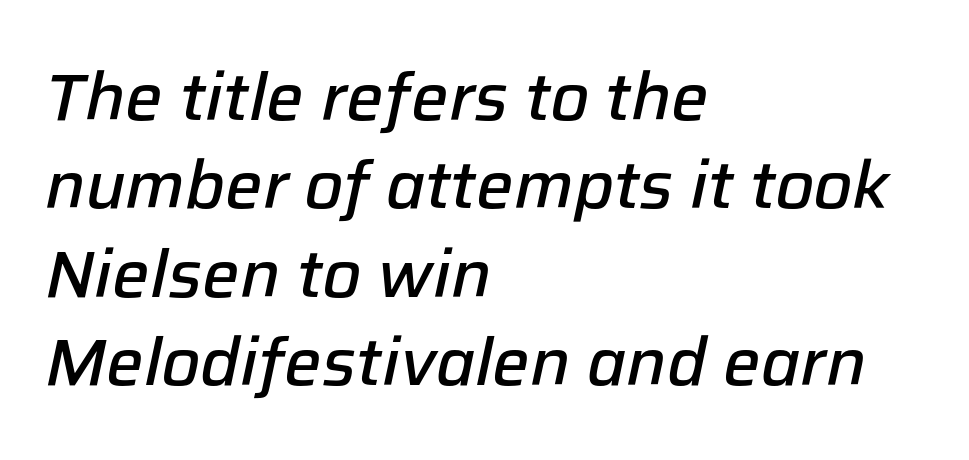
The image shows 66 px semibold type, italic (leaning right); set left-aligned, normal line spacing (1.34x), normal letter spacing, not underlined; low stroke contrast and a medium x-height.
